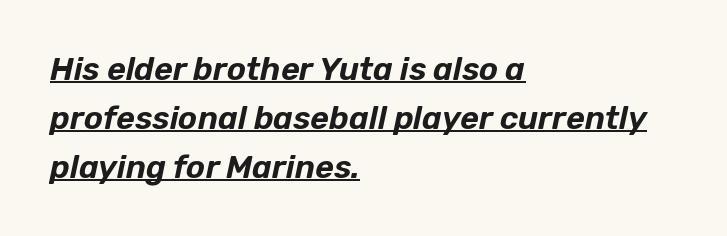
The lines sit at an ordinary, default distance from one another. These lines were composed using italics. There is no visible air inserted between adjacent glyphs. Check the space under the baseline: a stroke is drawn there. The lines in this sample share a left origin and differ only in where they stop. Looks like regular typesetting: each glyph gets only the width it needs.
